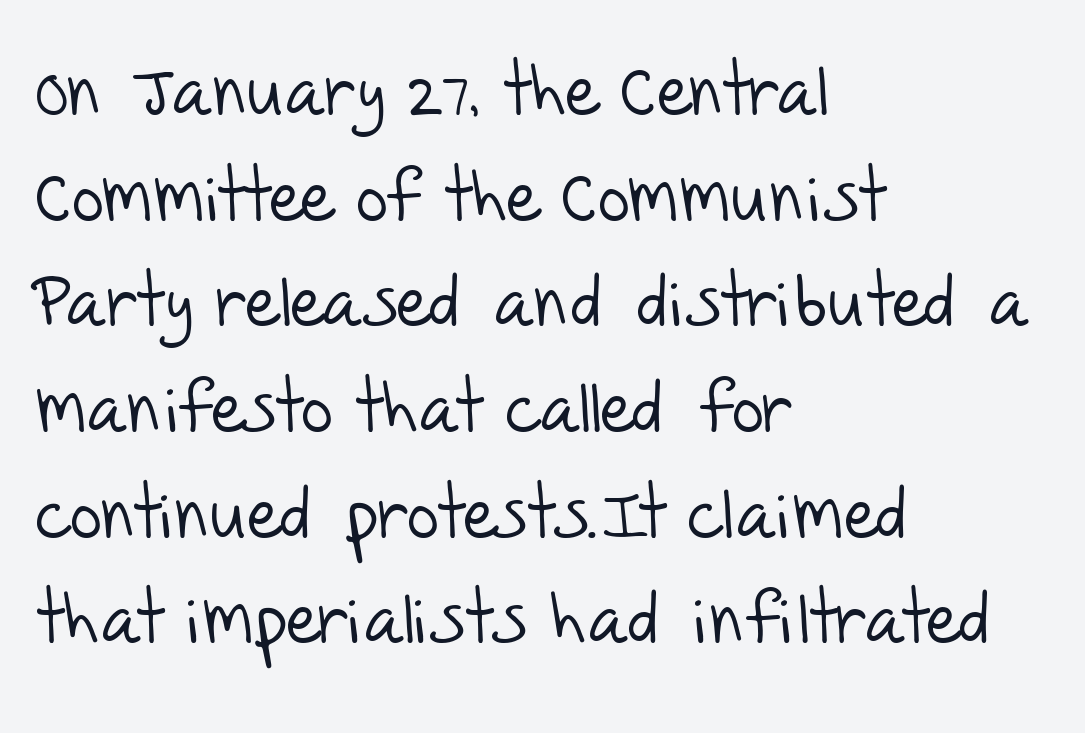
Note the varied advance widths — an 'i' is clearly narrower than an 'm'. Vertically, the passage feels balanced, rows spaced as you'd expect. To sum up the face: it is a sans, with no serifs. Underlining? Definitely not there. Each stroke keeps to a modest, everyday thickness or less.
